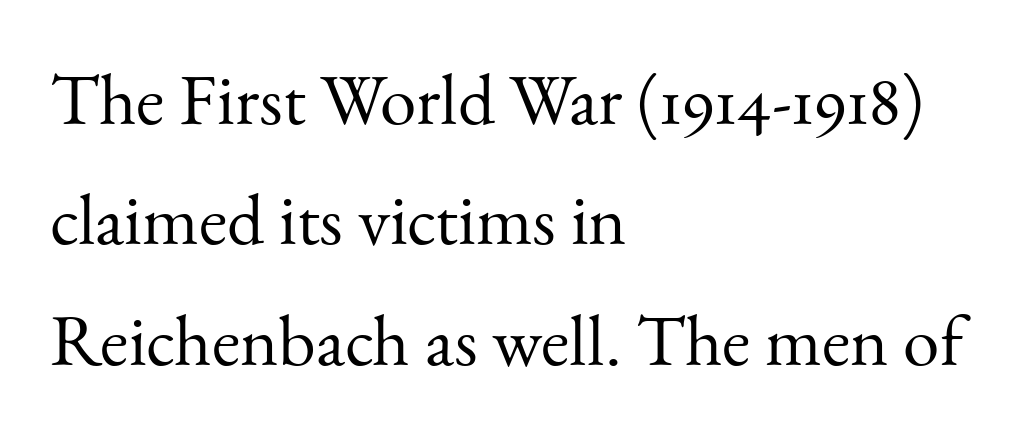
The image shows 73 px light serif type, upright; set left-aligned, normal line spacing (1.65x), normal letter spacing, not underlined; medium stroke contrast and a small x-height.
